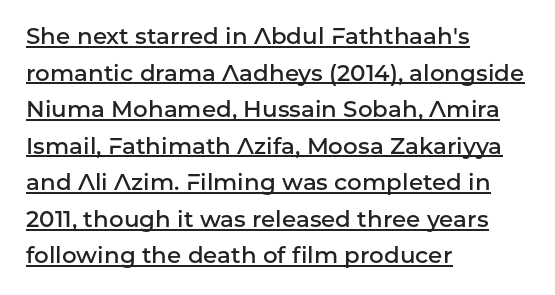
The image shows 23 px text type, upright; set left-aligned, normal line spacing (1.59x), normal letter spacing, underlined.
